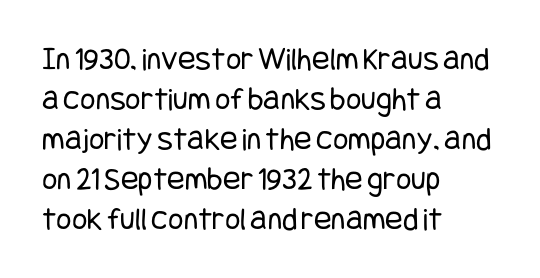
Unlike italic type, these characters show no tilt at all. Stems here are at most as thick as an everyday book face. Short note: letters normally spaced. Short and long lines alike share a common starting point at left. Lines of text with bare space underneath. These lines are composed in type without serifs.
